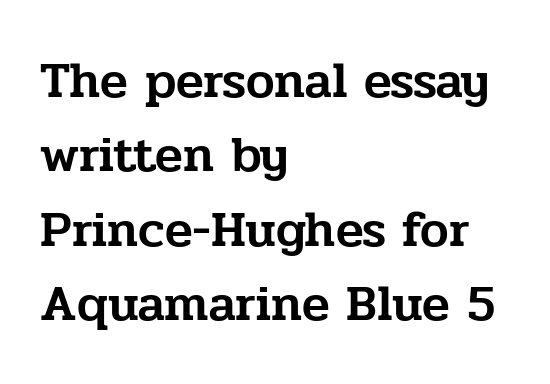
The zone under the glyphs is completely vacant. The axis of the letterforms is exactly vertical. The glyphs in this specimen are seriffed. How would I describe the line gaps? Plain and ordinary.
